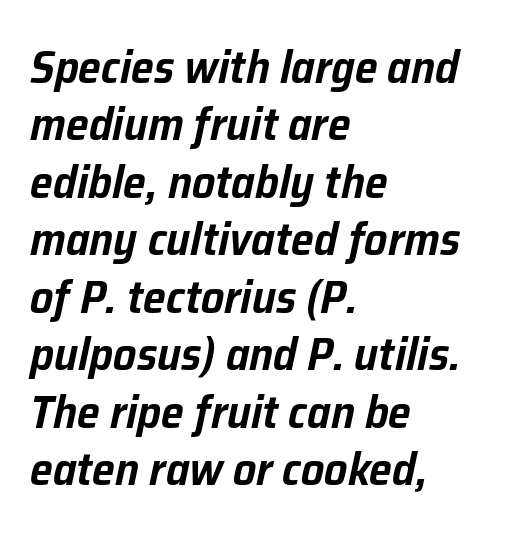
{"italic": "yes", "lean": "right", "slant_degrees": 12, "width": "normal", "stroke_contrast": "low", "x_height": "medium", "monospaced": "no", "underline": "no", "align": "left", "line_spacing": "normal", "line_spacing_ratio": 1.25, "letter_spacing": "normal", "letter_spacing_em": 0.0, "glyph_px": 46}
